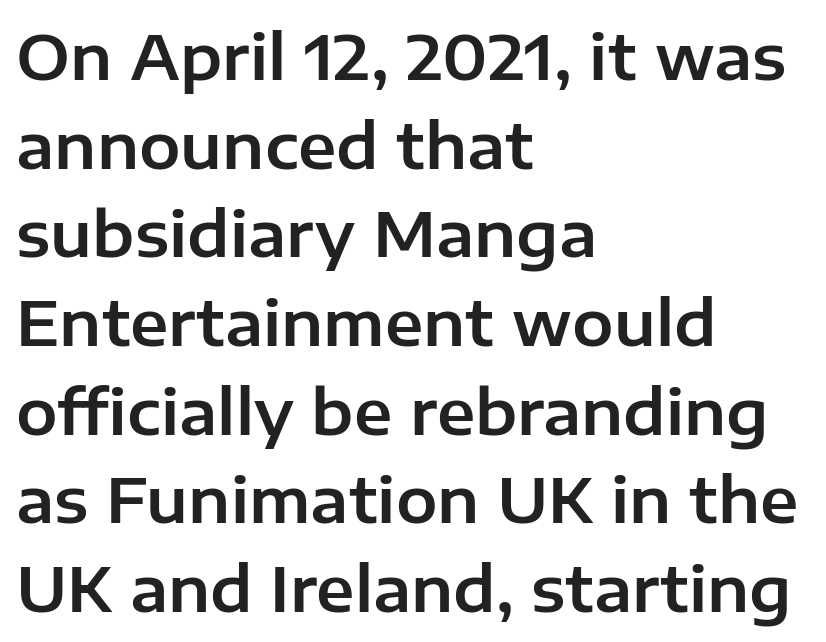
The image shows 62 px sans-serif type, upright; set left-aligned, normal line spacing (1.43x), normal letter spacing, not underlined; low stroke contrast and a medium x-height.
